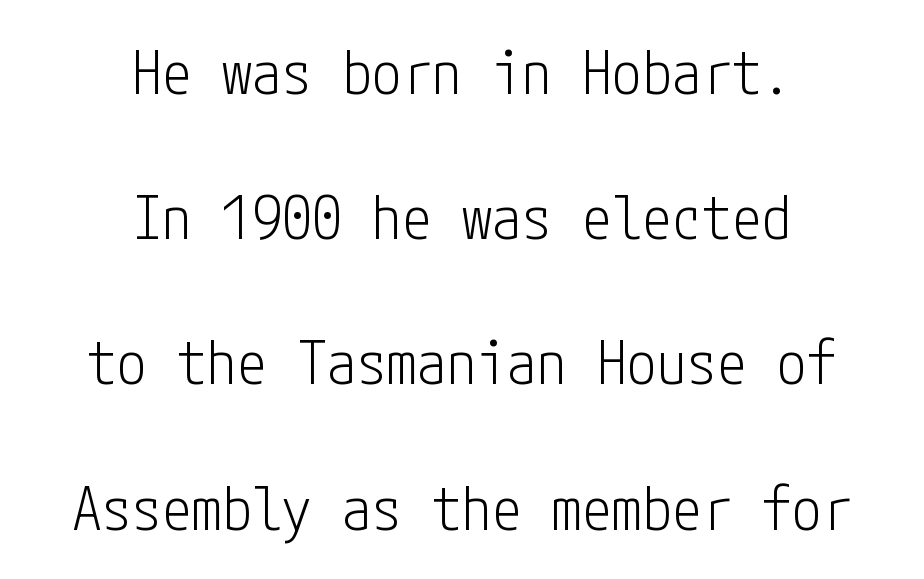
Honestly, the rows look like they've been pulled way apart. Every row of glyphs is offset so its center matches the block's center. Does the lettering tilt? It doesn't — this is upright. A clean baseline with only descenders dipping below it. The horizontal fit of the characters is conventional and even. Nothing sits at the stroke ends, so this counts as sans-serif.
